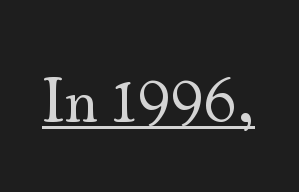
{"serif": "yes", "italic": "no", "bold": "no", "weight": "regular", "width": "normal", "stroke_contrast": "medium", "x_height": "small", "monospaced": "no", "underline": "yes", "letter_spacing": "normal", "letter_spacing_em": 0.0, "glyph_px": 64}
